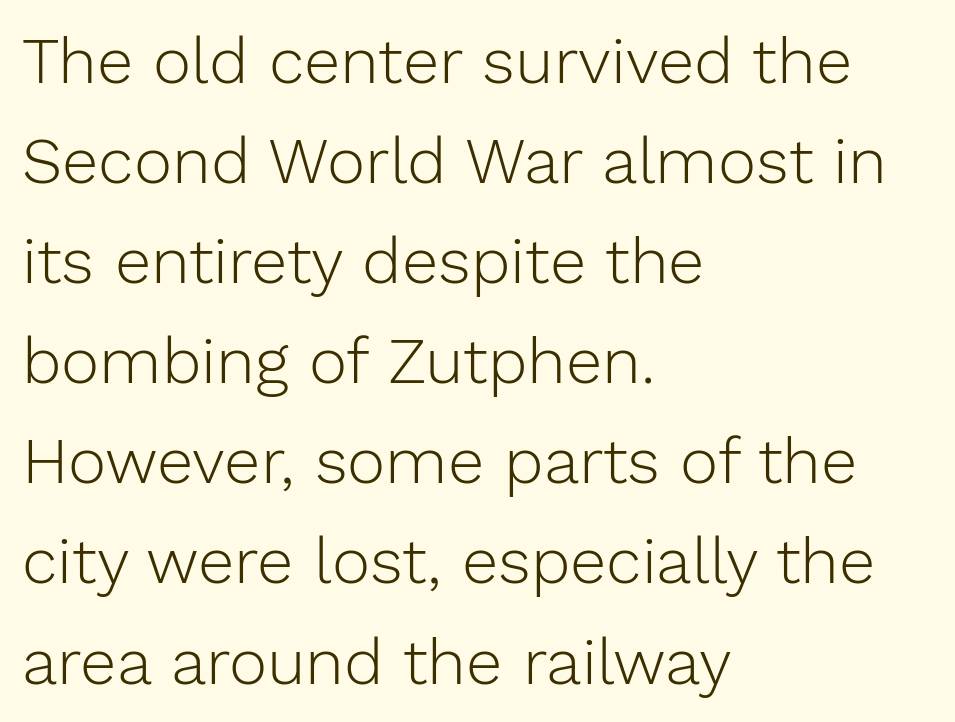
Only glyphs here, with clear space below each row. Compared with typical body copy, the letter spacing here is the same. When letters stand straight like this, we call the style roman or upright. One glance says typical: line gaps are just what's usual.
